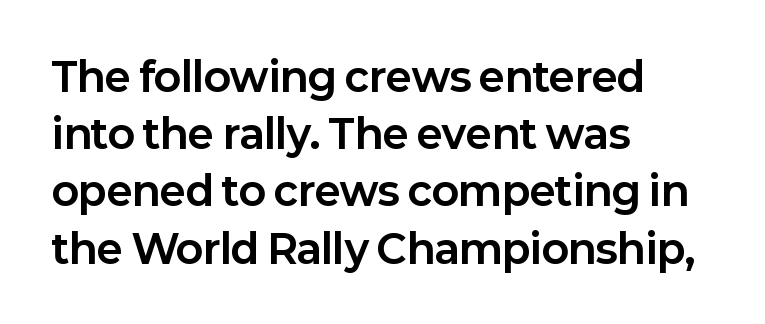
{"serif": "no", "italic": "no", "bold": "yes", "weight": "bold", "width": "normal", "stroke_contrast": "low", "x_height": "medium", "monospaced": "no", "underline": "no", "align": "left", "line_spacing": "normal", "line_spacing_ratio": 1.43, "letter_spacing": "normal", "letter_spacing_em": 0.0, "glyph_px": 40}
